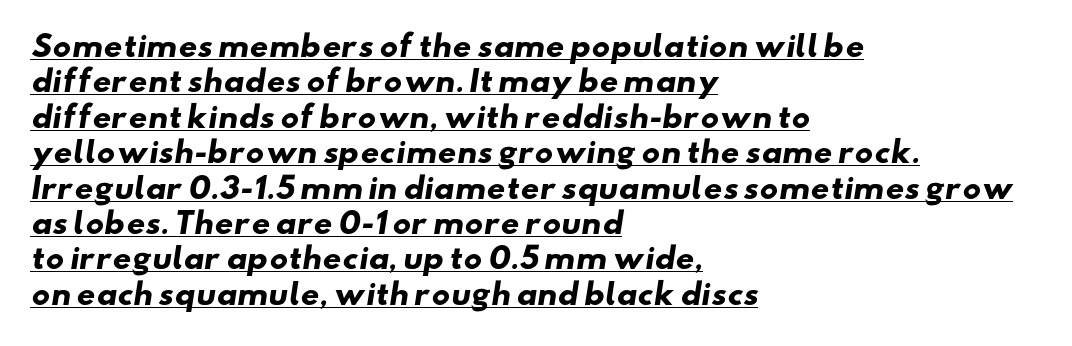
Q: Is the text bold? A: Yes.
Q: Is the typeface a serif or a sans-serif typeface? A: Sans-serif.
Q: Is the text underlined? A: Yes.
Q: How is the paragraph aligned? A: Left-aligned.
Q: Is the spacing between letters normal or unusually wide? A: Normal.
Q: Width (condensed, normal, or wide)? A: Wide.
Q: Stroke contrast? A: Low.
Q: x-height? A: Small.
Q: Monospaced? A: No.
